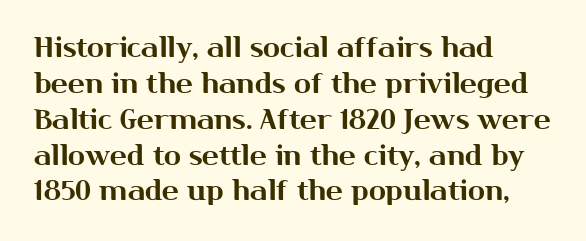
Q: Is the text italic (slanted)? A: No, it is upright.
Q: Is the typeface a serif or a sans-serif typeface? A: Sans-serif.
Q: Is the text underlined? A: No.
Q: How is the paragraph aligned? A: Left-aligned.
Q: Is the spacing between letters normal or unusually wide? A: Normal.
Q: Is the spacing between lines tight, normal or loose? A: Normal.
Q: Width (condensed, normal, or wide)? A: Normal.
Q: Stroke contrast? A: Medium.
Q: x-height? A: Medium.
Q: Monospaced? A: No.
